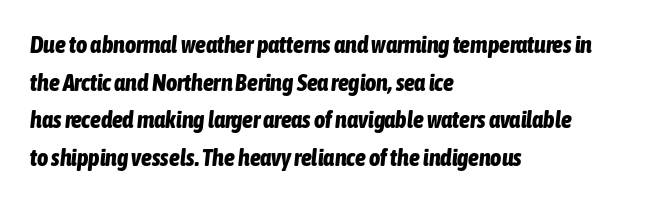
Q: Is the text bold? A: Yes.
Q: Is the text italic (slanted)? A: Yes, it leans right by about 6 degrees.
Q: Is the text underlined? A: No.
Q: How is the paragraph aligned? A: Left-aligned.
Q: Is the spacing between letters normal or unusually wide? A: Normal.
Q: Is the spacing between lines tight, normal or loose? A: Normal.
